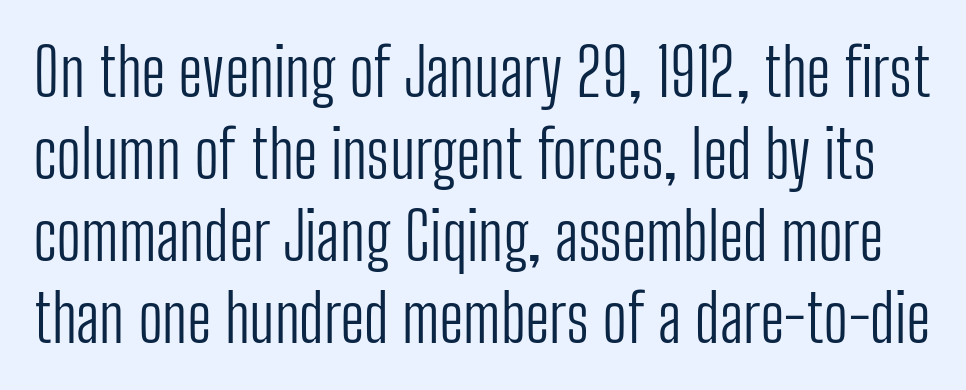
{"serif": "no", "italic": "no", "bold": "no", "weight": "light", "width": "condensed", "stroke_contrast": "low", "x_height": "medium", "monospaced": "no", "underline": "no", "line_spacing": "normal", "line_spacing_ratio": 1.26, "letter_spacing": "normal", "letter_spacing_em": 0.0, "glyph_px": 65}
